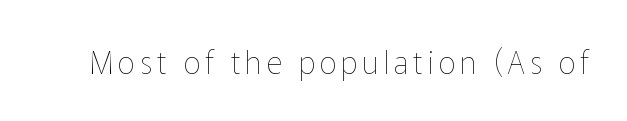
The image shows 31 px thin type, upright; set not underlined; low stroke contrast and a medium x-height.
